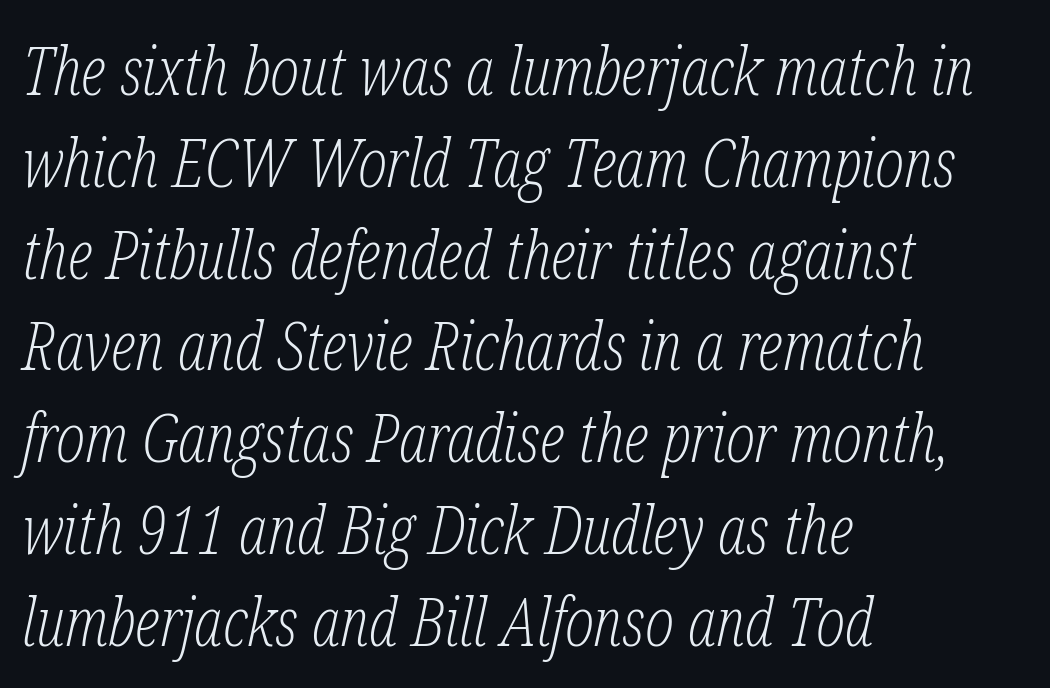
The image shows 68 px light, condensed serif type, italic (leaning right); set left-aligned, normal line spacing (1.35x), normal letter spacing, not underlined; low stroke contrast and a medium x-height.
